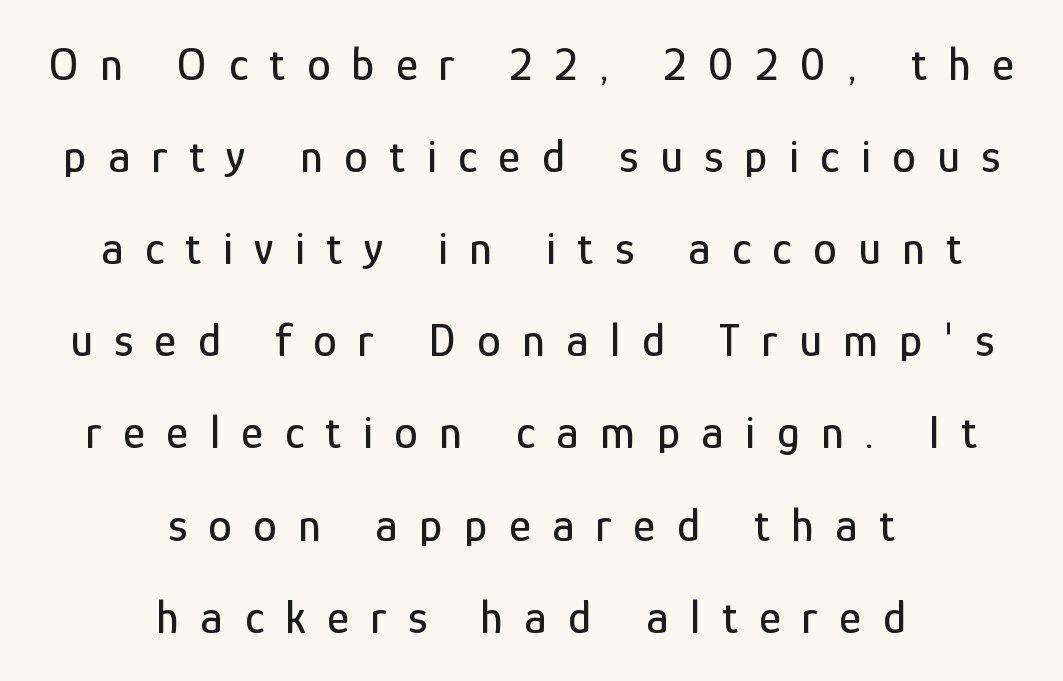
{"serif": "no", "italic": "no", "width": "condensed", "stroke_contrast": "low", "x_height": "medium", "monospaced": "no", "underline": "no", "align": "center", "line_spacing": "loose", "line_spacing_ratio": 1.96, "letter_spacing": "wide", "letter_spacing_em": 0.46, "glyph_px": 47}
